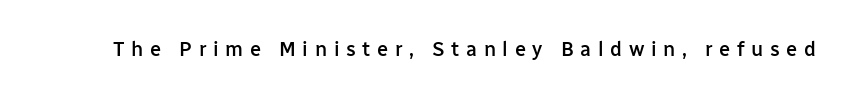
I'd describe the lettering as semibold — firm but not a full bold. Characters remain perfectly vertical along every line. Any mark beneath the type? The region is blank. In terms of letterspacing, this is a distinctly airy, spread setting.
